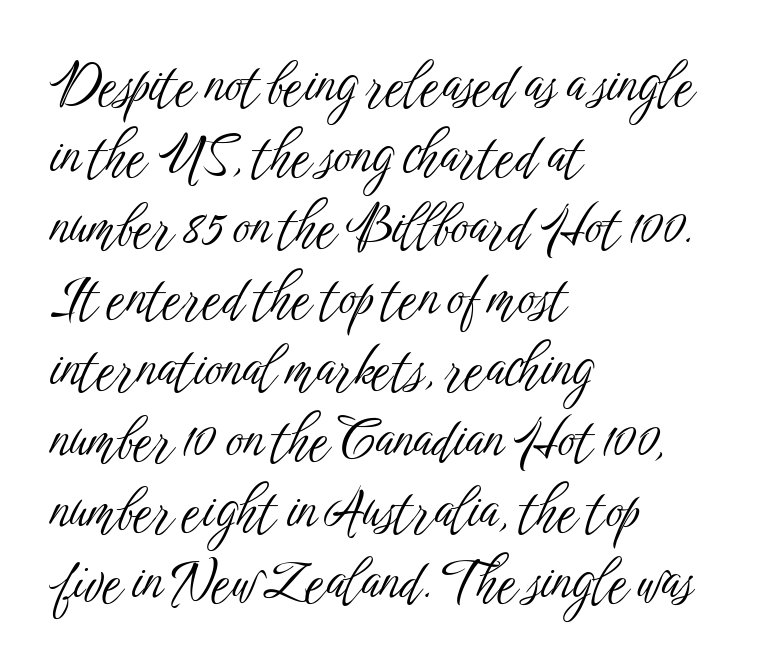
The image shows 53 px light, condensed sans-serif type; set left-aligned, normal line spacing (1.34x), normal letter spacing, not underlined; low stroke contrast and a medium x-height.
